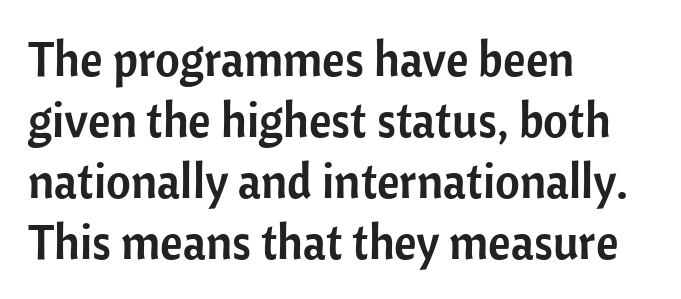
The image shows 48 px sans-serif type, upright; set left-aligned, normal line spacing (1.27x), normal letter spacing, not underlined; low stroke contrast and a medium x-height.
